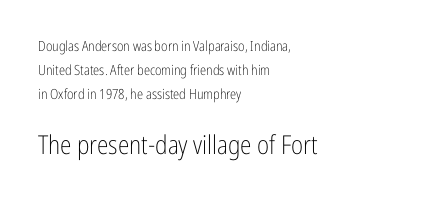
The words here are not underlined. Stems here are at most as thick as an everyday book face. Each line starts at the same left margin while the right side varies. The later block is typeset at a bigger size than the earlier block. If you drew a line through each stem, it would be perfectly vertical.
